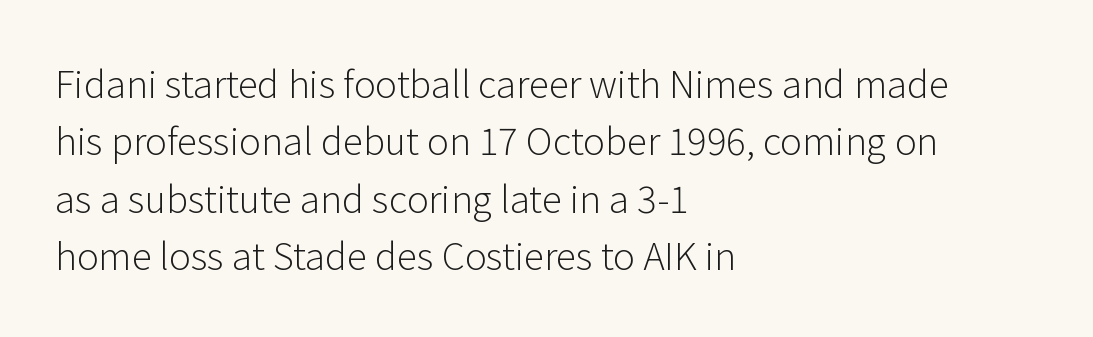
{"serif": "no", "italic": "no", "bold": "no", "weight": "light", "width": "normal", "stroke_contrast": "low", "x_height": "medium", "monospaced": "no", "underline": "no", "align": "left", "line_spacing": "normal", "line_spacing_ratio": 1.55, "letter_spacing": "normal", "letter_spacing_em": 0.0, "glyph_px": 37}
